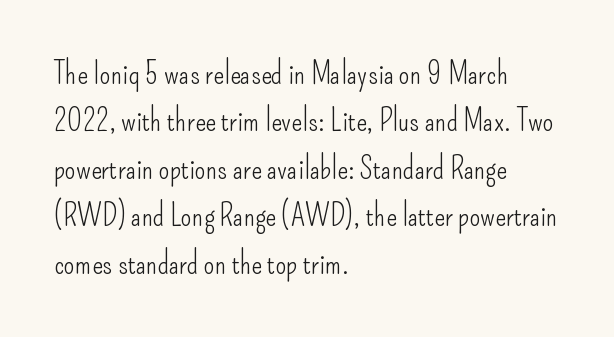
{"serif": "no", "italic": "no", "bold": "no", "weight": "light", "width": "condensed", "stroke_contrast": "low", "x_height": "small", "monospaced": "no", "underline": "no", "align": "left", "line_spacing": "normal", "line_spacing_ratio": 1.53, "letter_spacing": "normal", "letter_spacing_em": 0.0, "glyph_px": 31}
